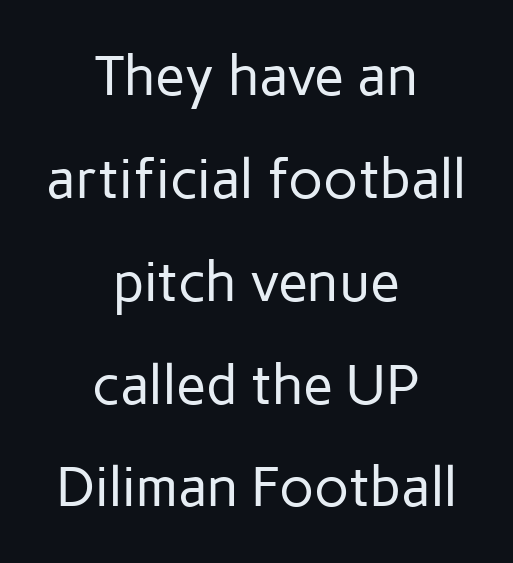
The image shows 55 px regular-weight sans-serif type, upright; set centered, line spacing 1.87x, normal letter spacing, not underlined; low stroke contrast and a medium x-height.
